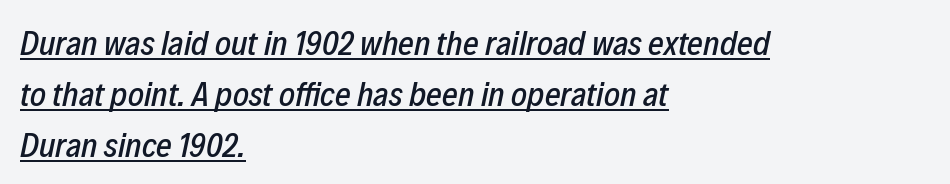
Q: Is the text italic (slanted)? A: Yes, it leans right by about 12 degrees.
Q: Is the text underlined? A: Yes.
Q: How is the paragraph aligned? A: Left-aligned.
Q: Is the spacing between letters normal or unusually wide? A: Normal.
Q: Is the spacing between lines tight, normal or loose? A: Normal.
Q: Width (condensed, normal, or wide)? A: Condensed.
Q: Stroke contrast? A: Low.
Q: x-height? A: Medium.
Q: Monospaced? A: No.
